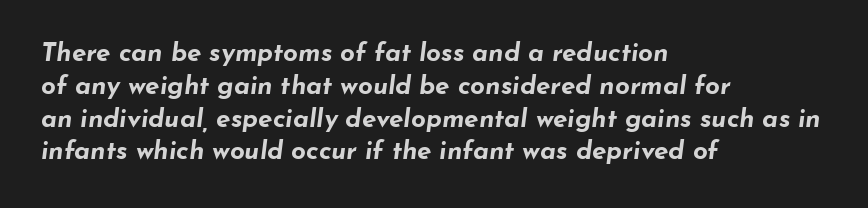
Q: Is the text bold? A: Yes.
Q: Is the text italic (slanted)? A: Yes, it leans right by about 7 degrees.
Q: Is the text underlined? A: No.
Q: How is the paragraph aligned? A: Left-aligned.
Q: Is the spacing between letters normal or unusually wide? A: Normal.
Q: Is the spacing between lines tight, normal or loose? A: Normal.
